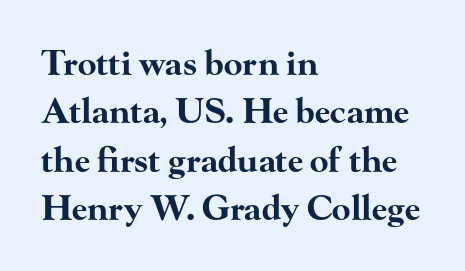
The image shows 34 px bold, wide serif type, upright; set left-aligned, normal line spacing (1.42x), normal letter spacing, not underlined; high stroke contrast and a small x-height.
